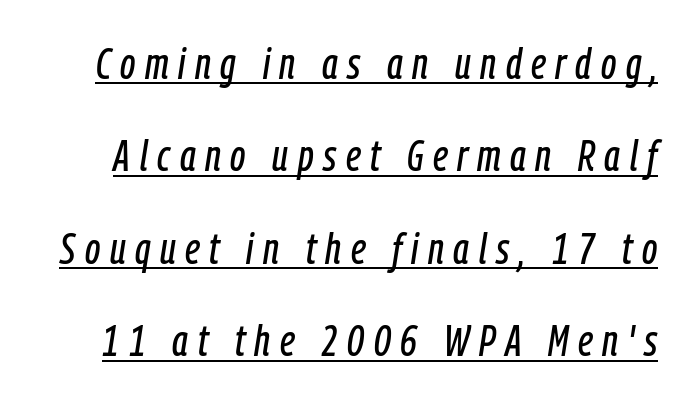
The image shows 43 px condensed type, italic (leaning right); set loose line spacing (2.15x), unusually wide letter spacing (+0.22 em), underlined; low stroke contrast and a medium x-height.
